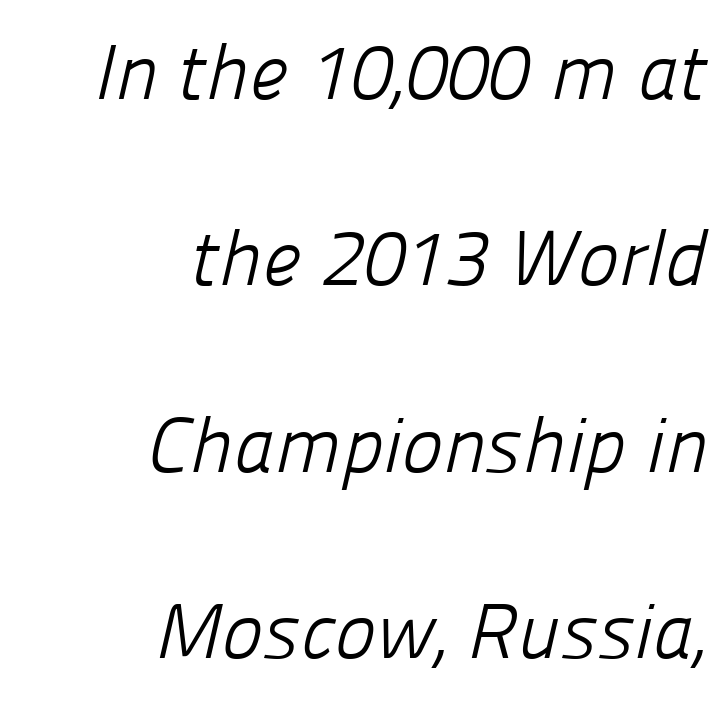
What's the leading like? Stretched, with rows far apart. The face used here is proportionally spaced, like ordinary book or web type. A typesetter would label this face a sans. Each row of text sits above clean, open space. This sample uses plain, unmodified letter spacing. This reads as an unemphasized weight, regular at the heaviest.
